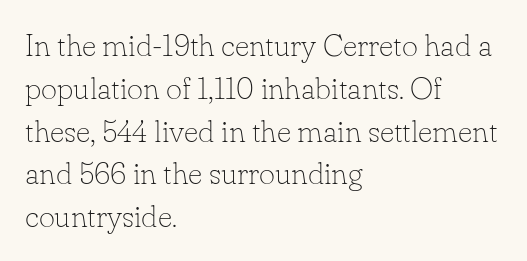
{"serif": "yes", "italic": "no", "bold": "no", "weight": "thin", "width": "normal", "stroke_contrast": "low", "x_height": "small", "monospaced": "no", "underline": "no", "align": "left", "line_spacing": "normal", "line_spacing_ratio": 1.38, "letter_spacing": "normal", "letter_spacing_em": 0.0, "glyph_px": 31}
